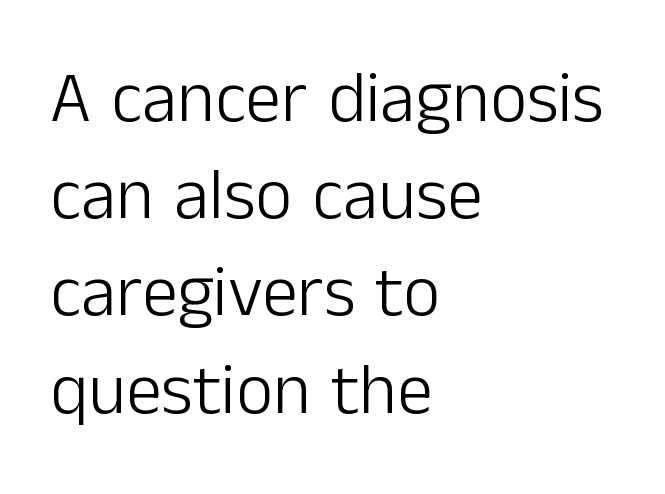
Regular leading. Varying glyph widths throughout — classic text-font behaviour. Does extra space separate the letters? No, they use regular spacing. Nope, not italic — everything's standing straight. The passage is arranged the way most books set body copy — flush left. The glyphs in this specimen are sans serif.
